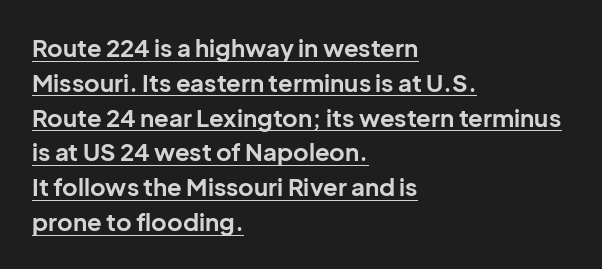
{"italic": "no", "bold": "yes", "underline": "yes", "align": "left", "line_spacing": "normal", "line_spacing_ratio": 1.45, "letter_spacing": "normal", "letter_spacing_em": 0.0, "glyph_px": 24}
